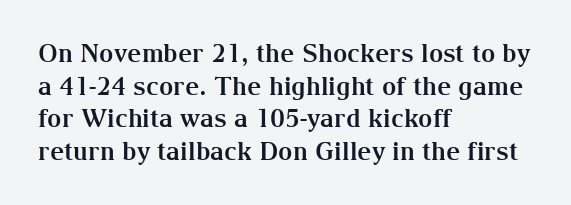
The image shows 25 px bold type, upright; set left-aligned, normal line spacing (1.31x), normal letter spacing, not underlined.
